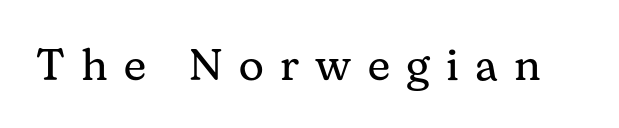
Q: Is the text bold? A: No.
Q: Is the text italic (slanted)? A: No, it is upright.
Q: Is the typeface a serif or a sans-serif typeface? A: Serif.
Q: Is the text underlined? A: No.
Q: Is the spacing between letters normal or unusually wide? A: Unusually wide.
Q: Width (condensed, normal, or wide)? A: Normal.
Q: Stroke contrast? A: Medium.
Q: x-height? A: Medium.
Q: Monospaced? A: No.
